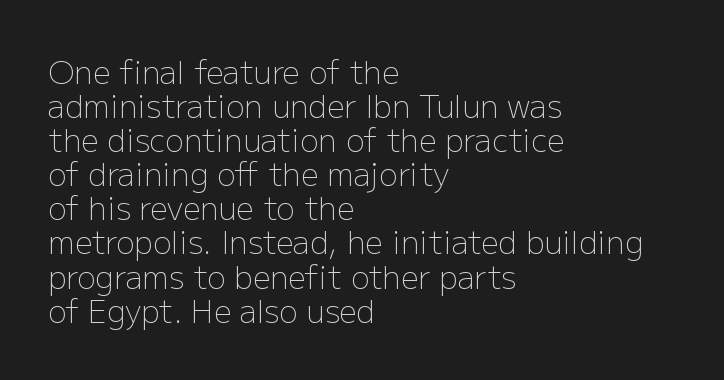
Is the letter spacing exaggerated? No — it looks like the ordinary default. The specimen omits any rule beneath the text block's lines. Each letter keeps its own natural width here, so spacing adapts to shape. Does the copy run flush right? No — it runs flush left. Vertical stems look standard width or narrower in stroke.
